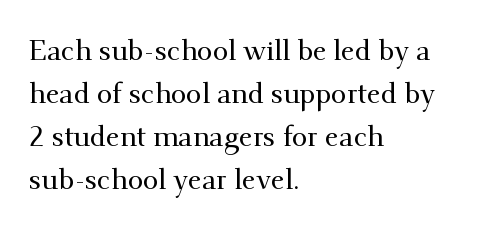
Q: Is the text italic (slanted)? A: No, it is upright.
Q: Is the typeface a serif or a sans-serif typeface? A: Serif.
Q: Is the text underlined? A: No.
Q: How is the paragraph aligned? A: Left-aligned.
Q: Is the spacing between letters normal or unusually wide? A: Normal.
Q: Is the spacing between lines tight, normal or loose? A: Normal.
Q: Width (condensed, normal, or wide)? A: Normal.
Q: Stroke contrast? A: Medium.
Q: x-height? A: Small.
Q: Monospaced? A: No.
